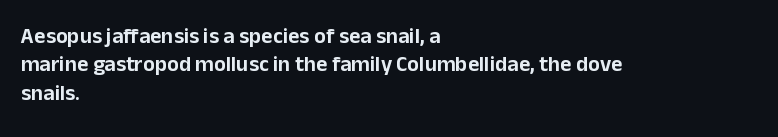
{"italic": "no", "underline": "no", "align": "left", "line_spacing": "normal", "line_spacing_ratio": 1.29, "letter_spacing": "normal", "letter_spacing_em": 0.0, "glyph_px": 22}
